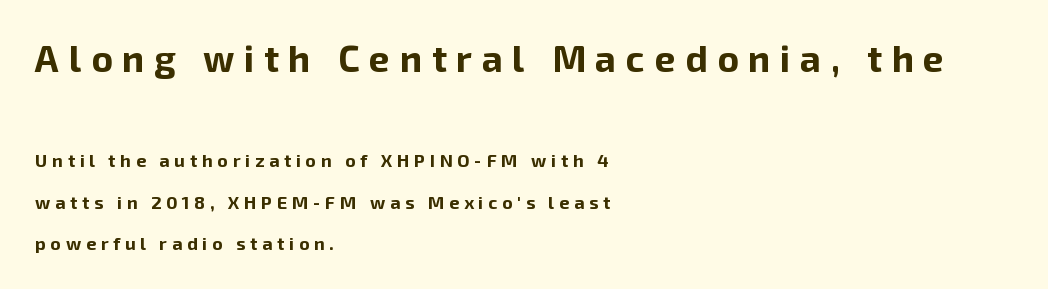
{"serif": "no", "italic": "no", "bold": "yes", "weight": "bold", "width": "normal", "stroke_contrast": "low", "x_height": "medium", "monospaced": "no", "underline": "no", "align": "left", "line_spacing": "loose", "line_spacing_ratio": 2.29, "letter_spacing": "wide", "letter_spacing_em": 0.26, "larger_block": "first", "size_ratio": 2.06, "glyph_px": 37}
